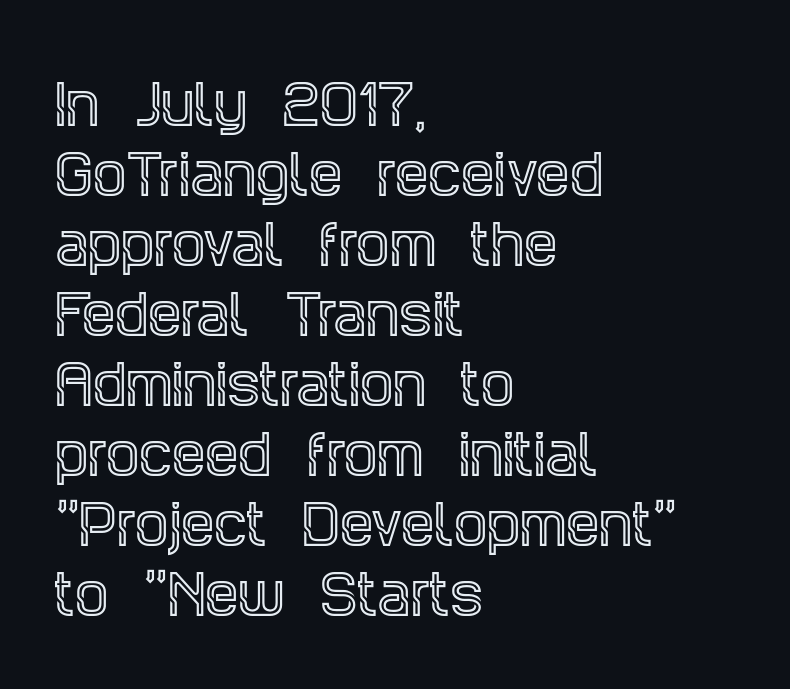
The font's upright variant was chosen for this text. This rendering features lettering with no underline. Default kerning and tracking; the words read as compact shapes. Does the copy run flush right? No — it runs flush left. Is this a sans? No — the strokes have serifs.
